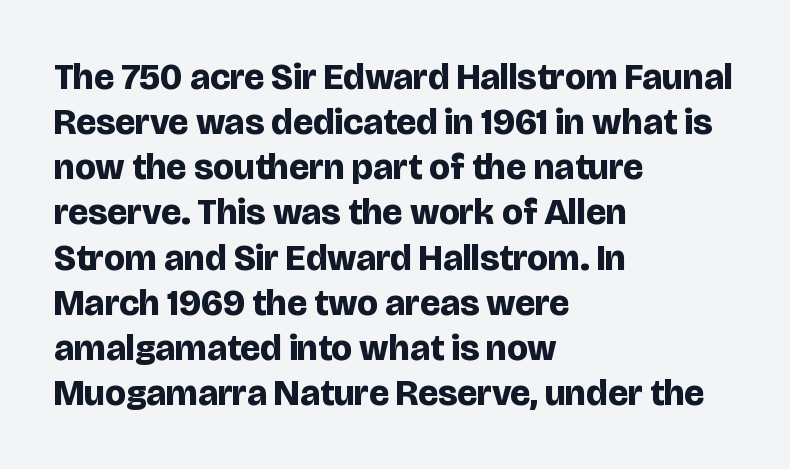
{"serif": "no", "italic": "no", "bold": "yes", "weight": "bold", "width": "normal", "stroke_contrast": "low", "x_height": "large", "monospaced": "no", "underline": "no", "align": "left", "line_spacing_ratio": 1.22, "letter_spacing": "normal", "letter_spacing_em": 0.0, "glyph_px": 37}
